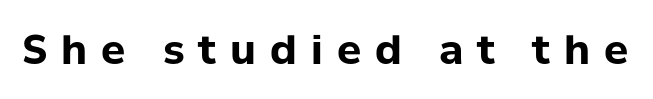
The image shows 40 px bold sans-serif type, upright; set unusually wide letter spacing (+0.35 em), not underlined; low stroke contrast and a medium x-height.
